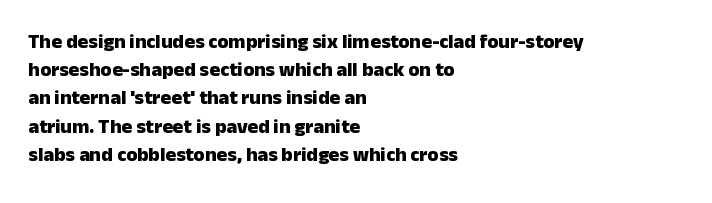
Upright lettering throughout. Each line starts at the same left margin while the right side varies. The passage shown has conventional tracking throughout. The glyphs have the mass of a bold cut. Summary of vertical rhythm: regular, with standard interline spacing. Words float on clear page, feet unadorned.
